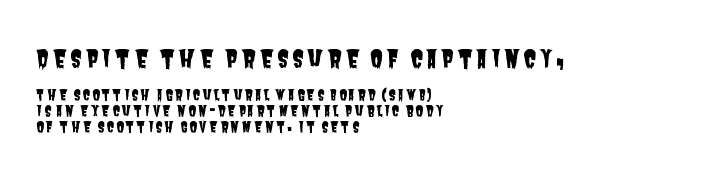
These lines stack with their left ends in a neat column. Decoration check: the copy has no underline. The rendering shrinks the type as you move from the upper chunk to the lower. The line-height multiplier appears low, near solid setting.
